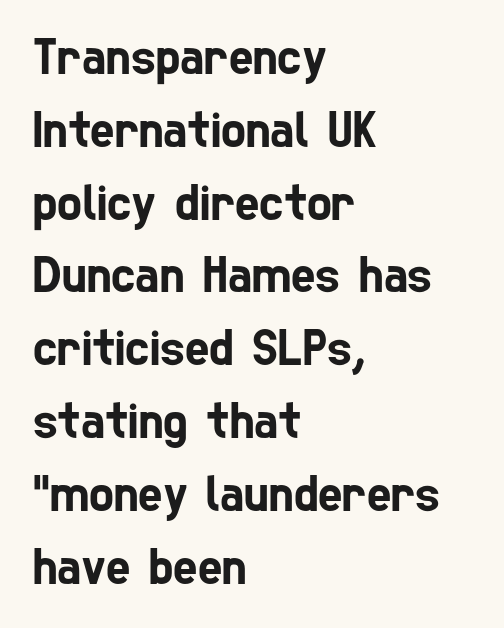
The image shows 52 px condensed sans-serif type; set left-aligned, normal line spacing (1.4x), normal letter spacing, not underlined; low stroke contrast and a medium x-height.
